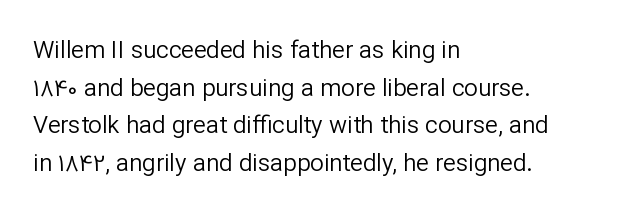
{"italic": "no", "bold": "no", "underline": "no", "align": "left", "line_spacing": "normal", "line_spacing_ratio": 1.57, "letter_spacing": "normal", "letter_spacing_em": 0.0, "glyph_px": 24}
